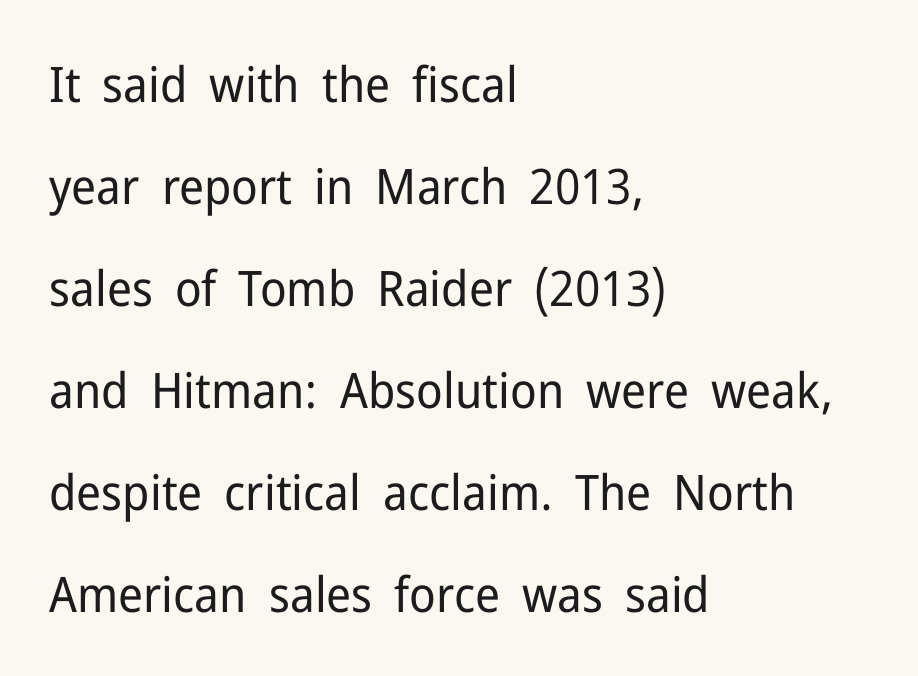
Q: Is the text bold? A: No.
Q: Is the text italic (slanted)? A: No, it is upright.
Q: Is the typeface a serif or a sans-serif typeface? A: Sans-serif.
Q: Is the text underlined? A: No.
Q: How is the paragraph aligned? A: Left-aligned.
Q: Is the spacing between letters normal or unusually wide? A: Normal.
Q: Is the spacing between lines tight, normal or loose? A: Loose.
Q: Width (condensed, normal, or wide)? A: Normal.
Q: Stroke contrast? A: Low.
Q: x-height? A: Medium.
Q: Monospaced? A: No.
